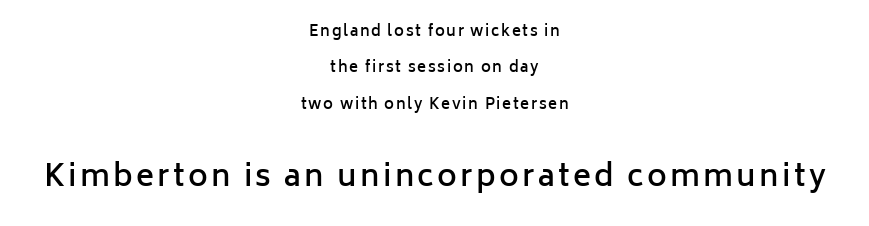
{"serif": "no", "italic": "no", "bold": "semi", "weight": "semibold", "width": "normal", "stroke_contrast": "low", "x_height": "medium", "monospaced": "no", "underline": "no", "align": "center", "line_spacing": "loose", "line_spacing_ratio": 2.43, "larger_block": "second", "size_ratio": 2.0, "glyph_px": 30}
